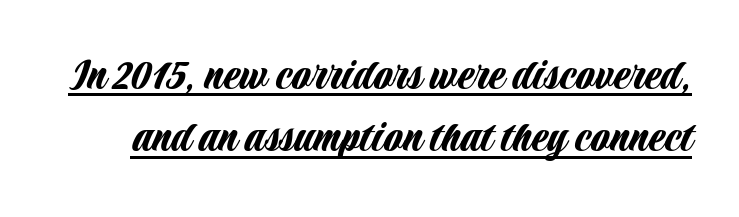
{"serif": "no", "width": "condensed", "stroke_contrast": "low", "x_height": "large", "monospaced": "no", "underline": "yes", "line_spacing": "normal", "line_spacing_ratio": 1.3, "letter_spacing": "normal", "letter_spacing_em": 0.0, "glyph_px": 48}
